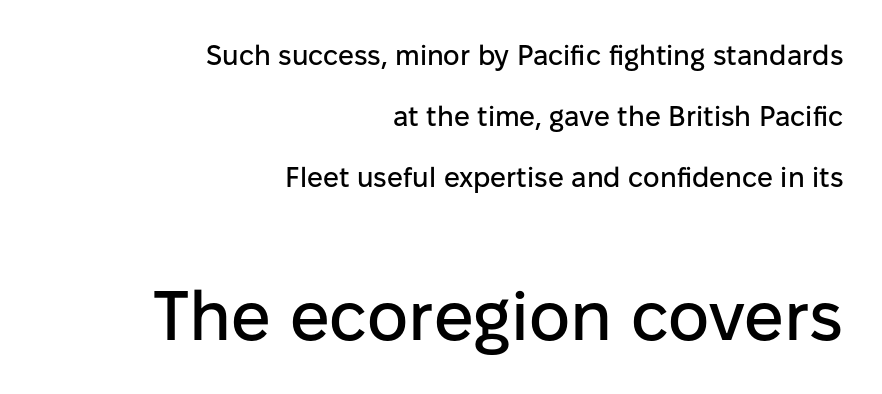
{"serif": "no", "italic": "no", "width": "normal", "stroke_contrast": "low", "x_height": "medium", "monospaced": "no", "underline": "no", "align": "right", "line_spacing": "loose", "line_spacing_ratio": 2.17, "letter_spacing": "normal", "letter_spacing_em": 0.0, "larger_block": "second", "size_ratio": 2.5, "glyph_px": 70}
